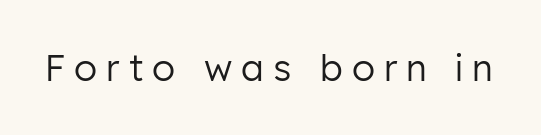
Q: Is the text bold? A: No.
Q: Is the text italic (slanted)? A: No, it is upright.
Q: Is the typeface a serif or a sans-serif typeface? A: Sans-serif.
Q: Is the text underlined? A: No.
Q: Is the spacing between letters normal or unusually wide? A: Unusually wide.
Q: Width (condensed, normal, or wide)? A: Normal.
Q: Stroke contrast? A: Low.
Q: x-height? A: Medium.
Q: Monospaced? A: No.
